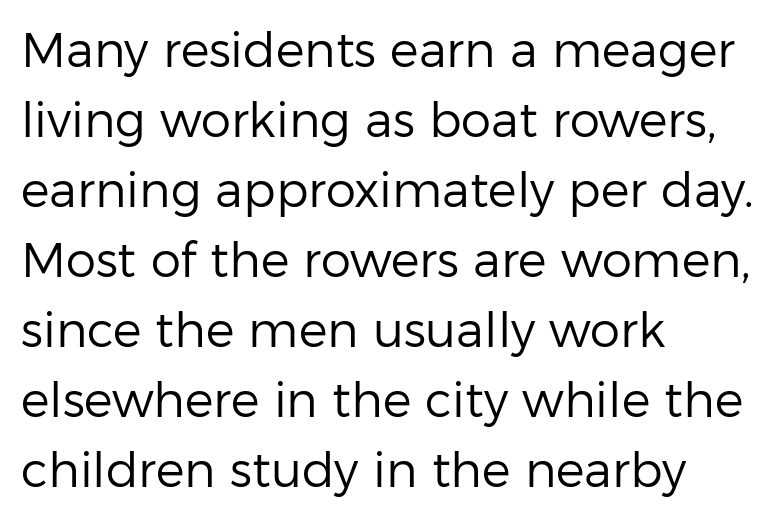
{"serif": "no", "italic": "no", "bold": "no", "weight": "regular", "width": "normal", "stroke_contrast": "low", "x_height": "medium", "monospaced": "no", "underline": "no", "align": "left", "line_spacing": "normal", "line_spacing_ratio": 1.46, "letter_spacing": "normal", "letter_spacing_em": 0.0, "glyph_px": 48}
